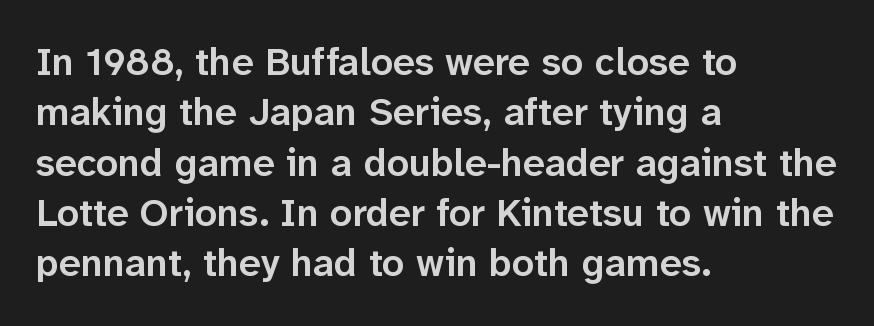
The sample has been set in demibold, a notch under bold. Note: no serifs on the glyphs. The letters advance in unequal steps, a hallmark of proportional type. Underlining? Definitely not there. You could call the tracking neutral — neither tight nor loose. These lines sit exactly where default settings would place them.
